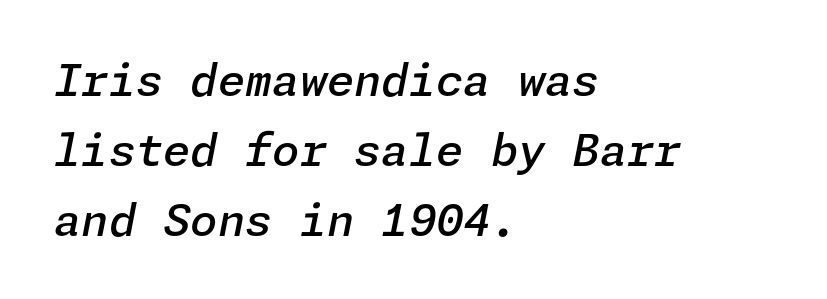
The image shows 44 px semibold type, italic (leaning right); set left-aligned, normal line spacing (1.59x), normal letter spacing, not underlined; low stroke contrast and a medium x-height.
